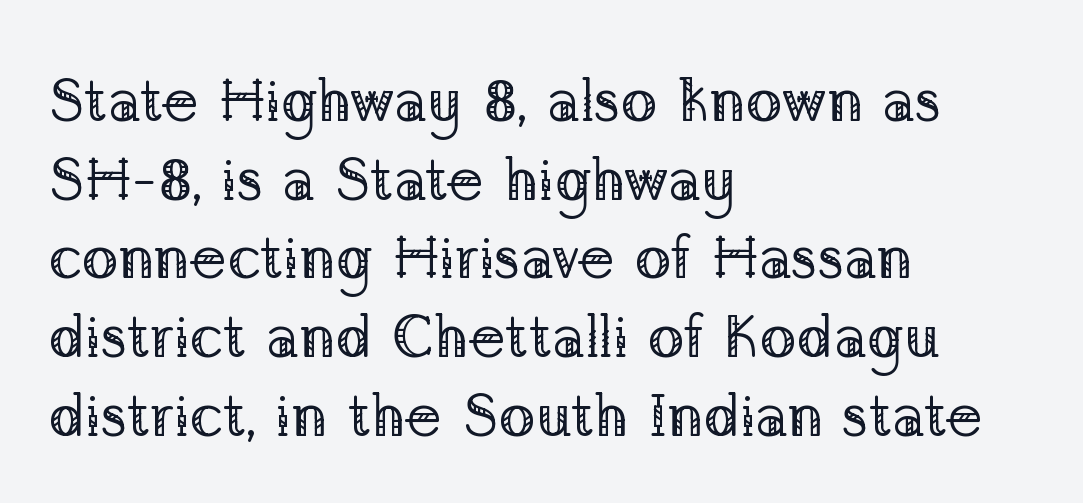
Q: Is the text bold? A: No.
Q: Is the text italic (slanted)? A: No, it is upright.
Q: Is the typeface a serif or a sans-serif typeface? A: Serif.
Q: Is the text underlined? A: No.
Q: How is the paragraph aligned? A: Left-aligned.
Q: Is the spacing between letters normal or unusually wide? A: Normal.
Q: Is the spacing between lines tight, normal or loose? A: Normal.
Q: Width (condensed, normal, or wide)? A: Normal.
Q: Stroke contrast? A: Low.
Q: x-height? A: Medium.
Q: Monospaced? A: No.
